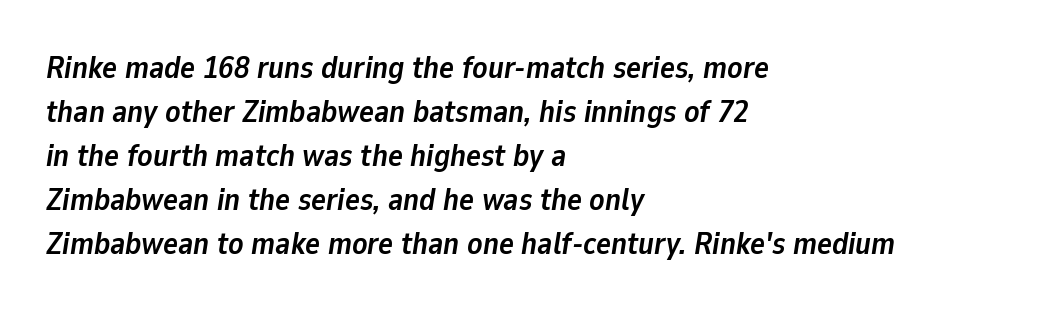
The glyphs have the mass of a bold cut. Glyph-to-glyph distance matches everyday printed text. Which margin do the lines hug? The left one — the right edge is uneven. Note the varied advance widths — an 'i' is clearly narrower than an 'm'. The foot of each line stays bare and open. You can tell it's italic because the verticals aren't actually vertical.
